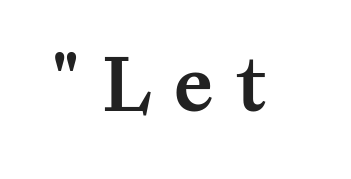
Nope, not italic — everything's standing straight. Underline: absent. Do the characters align in a grid? No, the font is proportional. Short note: letters widely spaced. A typesetter would label this face a serif.
